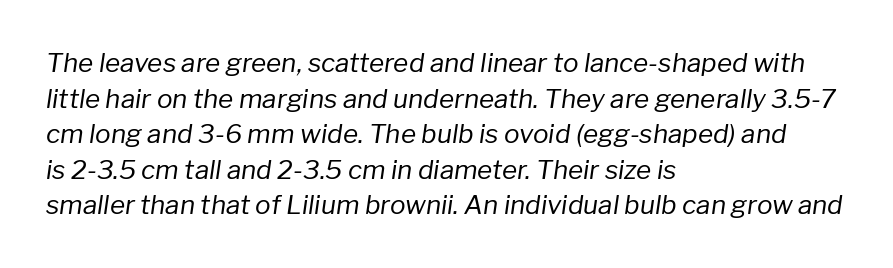
Q: Is the text bold? A: No.
Q: Is the text italic (slanted)? A: Yes, it leans right by about 8 degrees.
Q: Is the text underlined? A: No.
Q: How is the paragraph aligned? A: Left-aligned.
Q: Is the spacing between letters normal or unusually wide? A: Normal.
Q: Is the spacing between lines tight, normal or loose? A: Normal.
